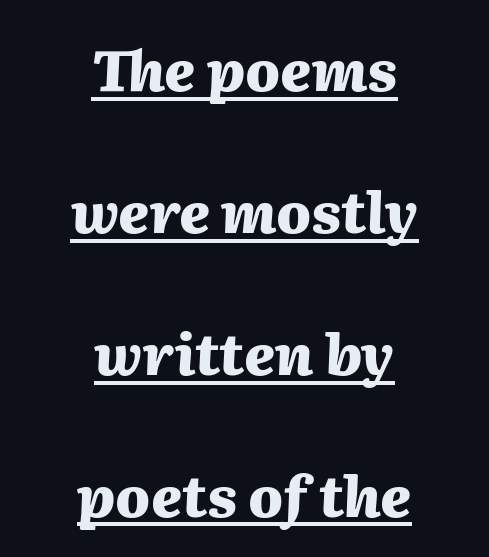
{"italic": "yes", "lean": "right", "slant_degrees": 2, "bold": "yes", "weight": "heavy", "width": "normal", "stroke_contrast": "medium", "x_height": "medium", "monospaced": "no", "underline": "yes", "align": "center", "line_spacing": "loose", "line_spacing_ratio": 2.49, "letter_spacing": "normal", "letter_spacing_em": 0.0, "glyph_px": 57}
